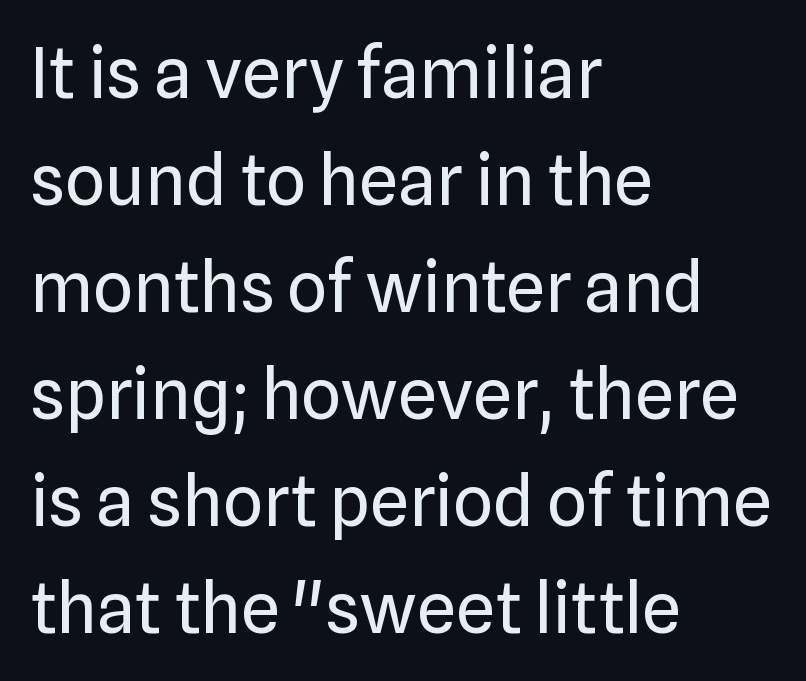
{"serif": "no", "italic": "no", "bold": "no", "weight": "regular", "width": "normal", "stroke_contrast": "low", "x_height": "medium", "monospaced": "no", "underline": "no", "align": "left", "line_spacing": "normal", "line_spacing_ratio": 1.53, "letter_spacing": "normal", "letter_spacing_em": 0.0, "glyph_px": 70}
